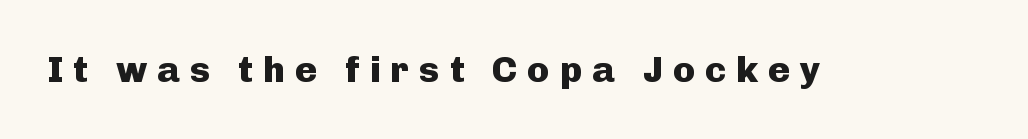
Type style note: lacks serifs. Has an underline been added? It has not. Note the varied advance widths — an 'i' is clearly narrower than an 'm'. Italic? Not at all — the glyphs are vertical. Thick stems and heavy bowls — unmistakably bold. There is plenty of visible air inserted between adjacent glyphs.
